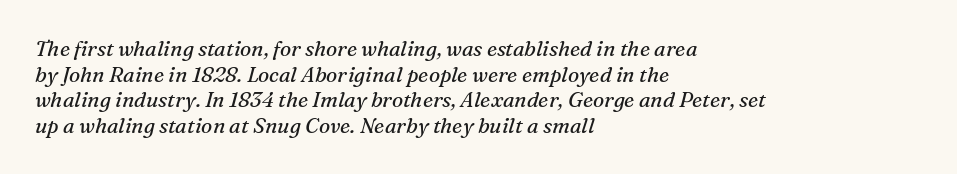
The setting favours the left margin, as ordinary paragraphs usually do. Letter spacing: default. Is this a heavy cut? Hardly; it is regular or lighter. Looking at the ascenders, they clearly lean. A bare baseline throughout the passage.
